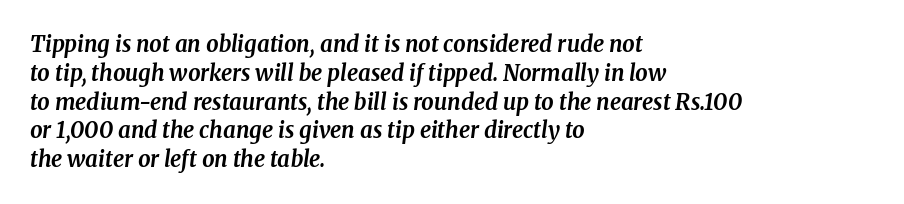
The passage shown stacks its lines at a standard gap. You can tell it's italic because the verticals aren't actually vertical. The text block is weighted toward the left margin, trailing off unevenly rightward. A dark, heavy texture on the line: the type is bold. Underlining? Definitely not there.
